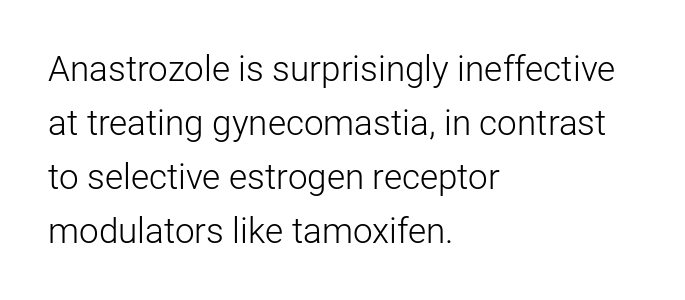
The passage shown is not bold in any degree. The typeface chosen for these lines omits serifs. The rendering keeps characters at their native spacing. A classic flush-left, rag-right setting is used for this passage.
